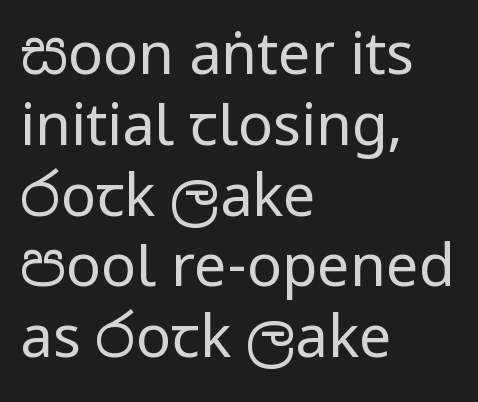
{"serif": "no", "italic": "no", "bold": "no", "weight": "regular", "width": "condensed", "stroke_contrast": "low", "x_height": "large", "monospaced": "no", "underline": "no", "align": "left", "line_spacing_ratio": 1.22, "letter_spacing": "normal", "letter_spacing_em": 0.0, "glyph_px": 58}
